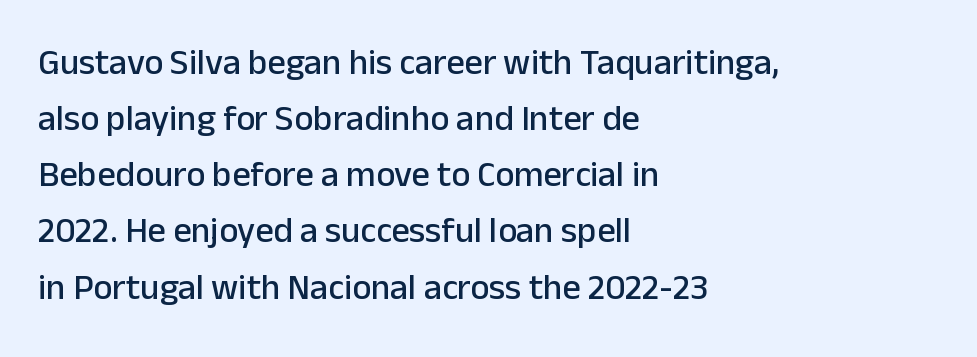
{"serif": "no", "italic": "no", "width": "normal", "stroke_contrast": "low", "x_height": "medium", "monospaced": "no", "underline": "no", "align": "left", "line_spacing": "normal", "line_spacing_ratio": 1.56, "letter_spacing": "normal", "letter_spacing_em": 0.0, "glyph_px": 36}
